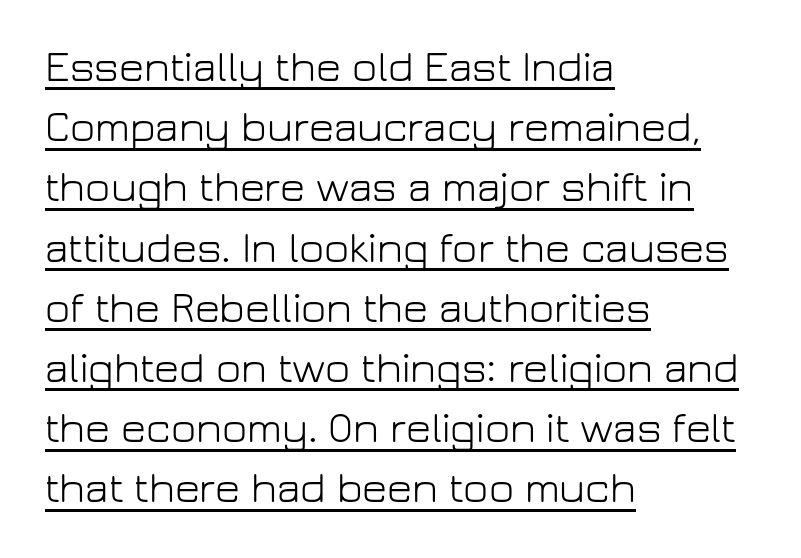
The image shows 43 px light sans-serif type, upright; set left-aligned, normal line spacing (1.4x), normal letter spacing, underlined; low stroke contrast and a medium x-height.
